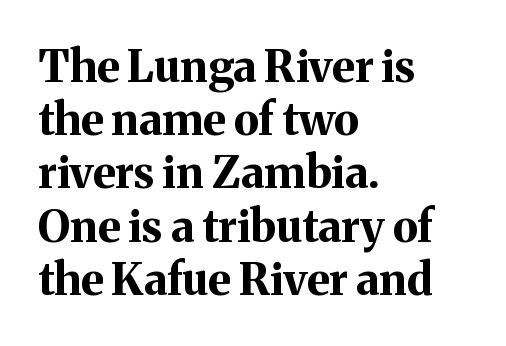
Q: Is the text bold? A: Yes.
Q: Is the text italic (slanted)? A: No, it is upright.
Q: Is the typeface a serif or a sans-serif typeface? A: Serif.
Q: Is the text underlined? A: No.
Q: How is the paragraph aligned? A: Left-aligned.
Q: Is the spacing between letters normal or unusually wide? A: Normal.
Q: Width (condensed, normal, or wide)? A: Normal.
Q: Stroke contrast? A: Medium.
Q: x-height? A: Medium.
Q: Monospaced? A: No.
